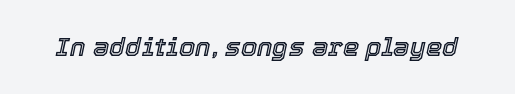
Q: Is the text italic (slanted)? A: Yes, it leans right by about 12 degrees.
Q: Is the text underlined? A: No.
Q: Is the spacing between letters normal or unusually wide? A: Normal.
